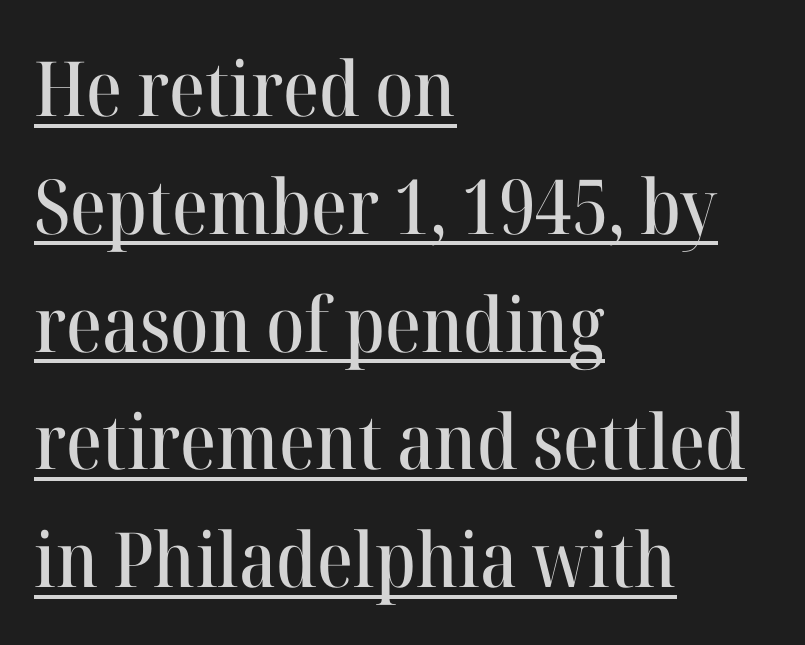
You could call the tracking neutral — neither tight nor loose. The text was rendered using a seriffed face with decorative stroke endings. The specimen reads as upright at a glance. Varying glyph widths throughout — classic text-font behaviour. Every row of glyphs begins at an identical x-position on the left. This sample carries an underscore along the baseline area.
